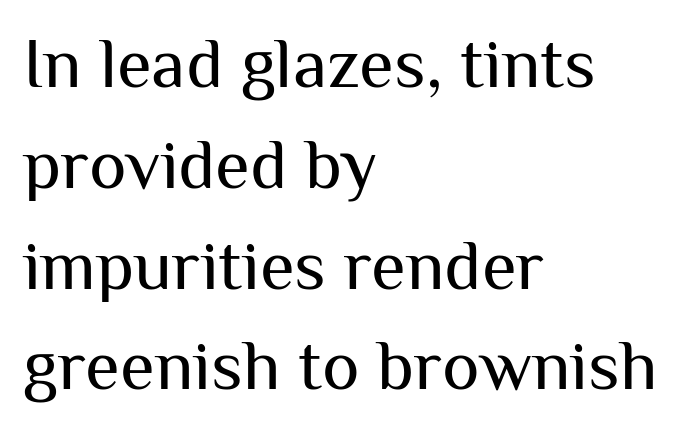
The image shows 71 px regular-weight sans-serif type, upright; set left-aligned, normal line spacing (1.42x), normal letter spacing, not underlined; medium stroke contrast and a medium x-height.
